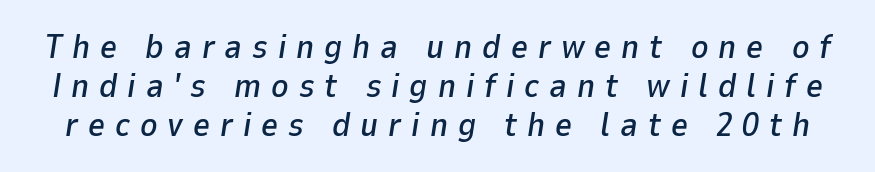
{"italic": "yes", "lean": "right", "slant_degrees": 9, "width": "normal", "stroke_contrast": "low", "x_height": "medium", "monospaced": "no", "underline": "no", "line_spacing_ratio": 1.18, "letter_spacing": "wide", "letter_spacing_em": 0.3, "glyph_px": 33}
